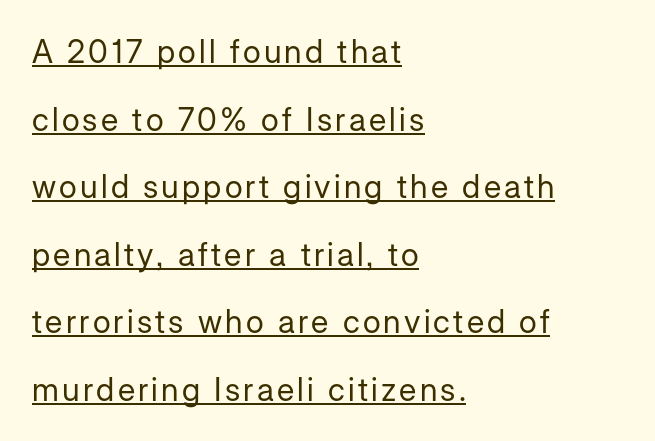
Regarding serifs, this sample does without them. Summary of weight: not heavy and not bold. Is the block centered? No — it sits flush against the left margin. The string is rendered with underlining switched on. The vertical gap from one line to the next is large.
